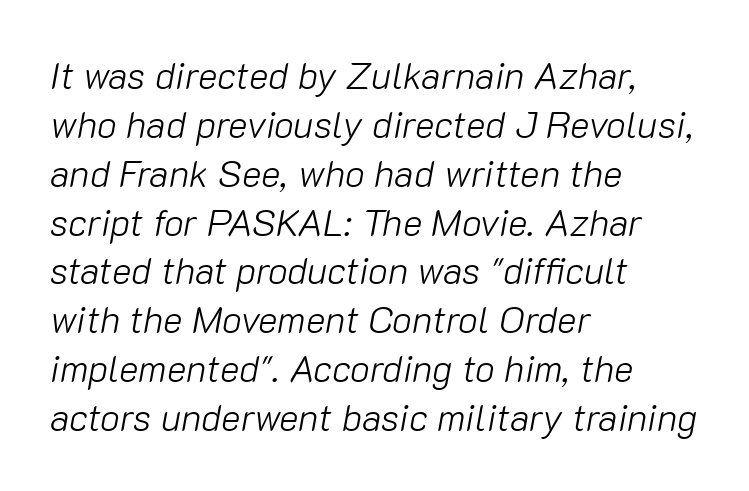
The letters look calm and open, with moderate or lighter stems. Any mark beneath the type? The region is blank. What stands out about the letter spacing? Nothing — it is the standard amount. Rendered with sloped, italic letterforms. You could not count columns in this text — the font is proportionally spaced.
